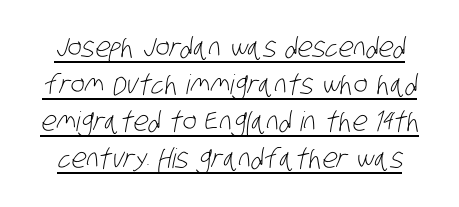
The lines sit at an ordinary, default distance from one another. The line texture is even and compact thanks to regular tracking. Is the stroke heavy? The answer is a plain regular-or-lighter. Honestly, the underline is the first thing you notice here.
